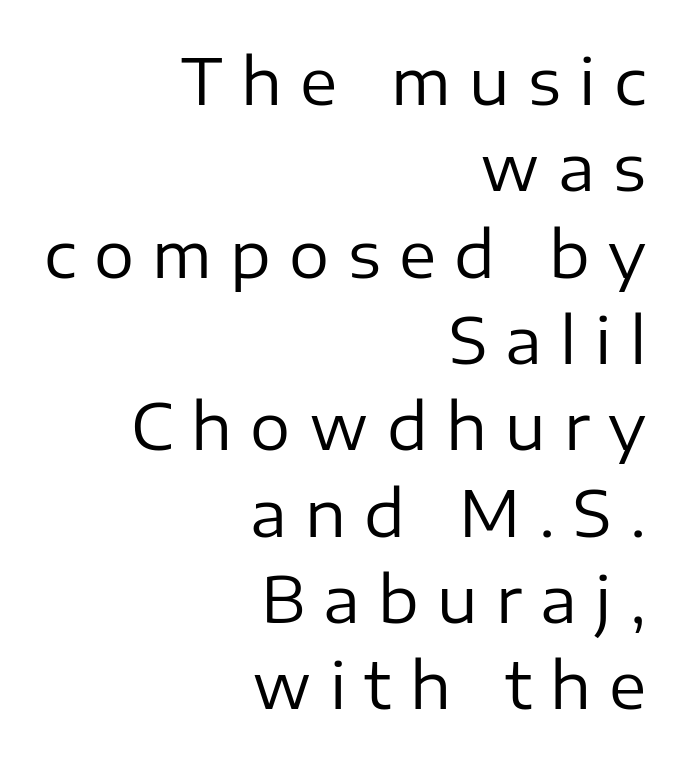
{"serif": "no", "italic": "no", "bold": "no", "weight": "regular", "width": "normal", "stroke_contrast": "low", "x_height": "medium", "monospaced": "no", "underline": "no", "align": "right", "line_spacing": "normal", "line_spacing_ratio": 1.37, "letter_spacing": "wide", "letter_spacing_em": 0.29, "glyph_px": 63}
